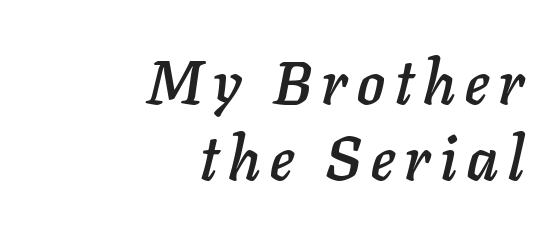
Q: Is the text italic (slanted)? A: Yes, it leans right by about 11 degrees.
Q: Is the text underlined? A: No.
Q: How is the paragraph aligned? A: Right-aligned.
Q: Width (condensed, normal, or wide)? A: Normal.
Q: Stroke contrast? A: Low.
Q: x-height? A: Medium.
Q: Monospaced? A: No.
